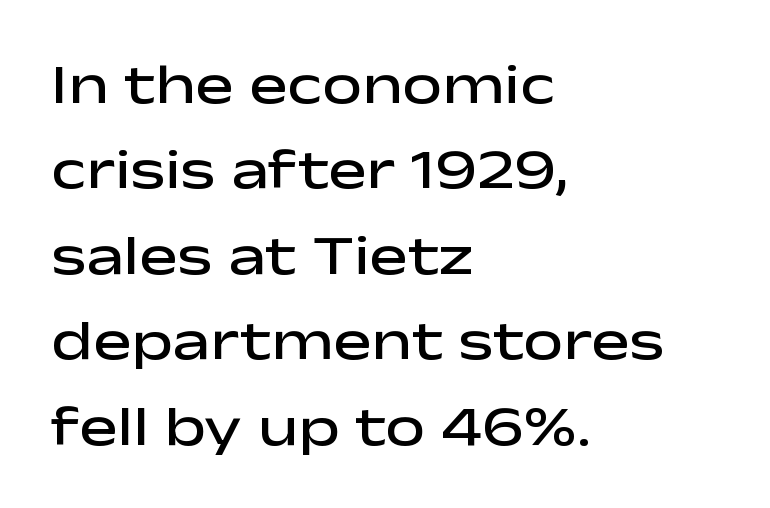
Q: Is the text bold? A: Semi-bold.
Q: Is the text italic (slanted)? A: No, it is upright.
Q: Is the typeface a serif or a sans-serif typeface? A: Sans-serif.
Q: Is the text underlined? A: No.
Q: How is the paragraph aligned? A: Left-aligned.
Q: Is the spacing between letters normal or unusually wide? A: Normal.
Q: Is the spacing between lines tight, normal or loose? A: Normal.
Q: Width (condensed, normal, or wide)? A: Wide.
Q: Stroke contrast? A: Low.
Q: x-height? A: Medium.
Q: Monospaced? A: No.
